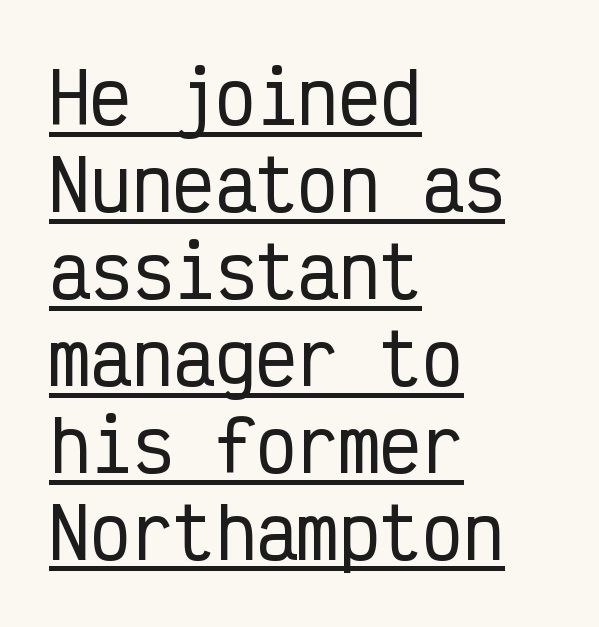
{"serif": "no", "italic": "no", "width": "condensed", "stroke_contrast": "low", "x_height": "medium", "monospaced": "yes", "underline": "yes", "align": "left", "line_spacing": "normal", "line_spacing_ratio": 1.26, "letter_spacing": "normal", "letter_spacing_em": 0.0, "glyph_px": 69}
